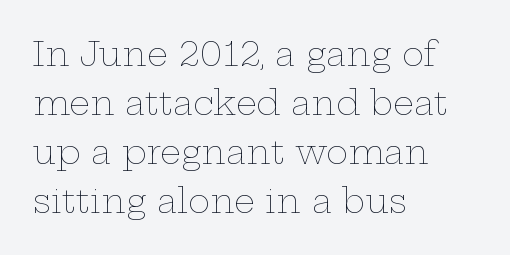
{"italic": "no", "bold": "no", "weight": "thin", "width": "wide", "stroke_contrast": "low", "x_height": "medium", "monospaced": "no", "underline": "no", "align": "left", "line_spacing": "normal", "line_spacing_ratio": 1.48, "letter_spacing": "normal", "letter_spacing_em": 0.0, "glyph_px": 33}
